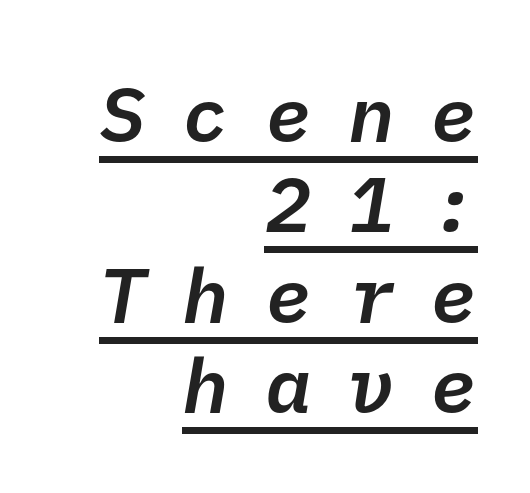
Short note: letters widely spaced. All the whitespace from short lines collects on the left. Moderately thickened strokes mark this as semibold type. Honestly, the underline is the first thing you notice here.
